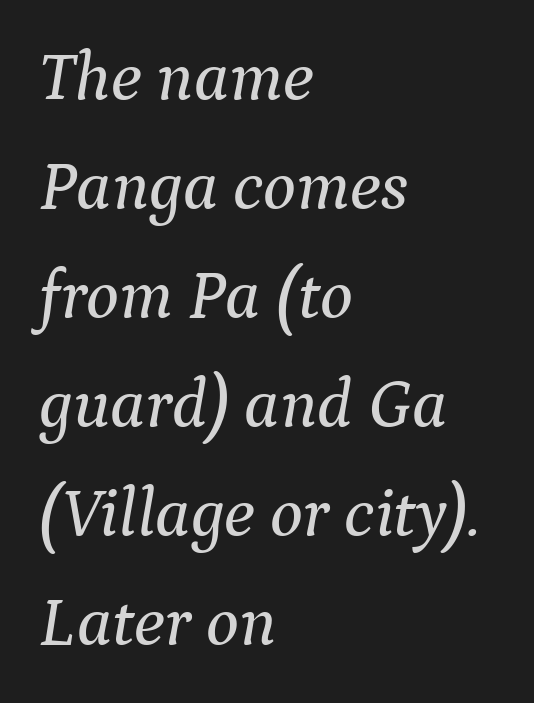
What kind of face is this? One with serifs. In terms of letterspacing, this is plain default setting. Whoever set this chose a conventional vertical rhythm. Proportional: the letters do not fall into vertical columns. Observe the lean: these are italic letterforms. Casual observation: everything's shoved over to the left.
